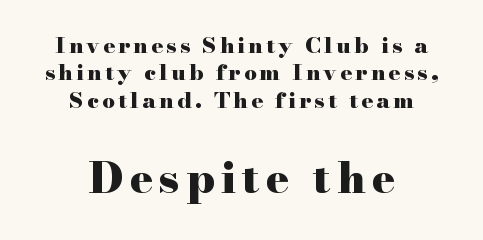
{"serif": "yes", "italic": "no", "bold": "yes", "weight": "heavy", "width": "wide", "stroke_contrast": "high", "x_height": "small", "monospaced": "no", "underline": "no", "align": "center", "line_spacing_ratio": 1.24, "larger_block": "second", "size_ratio": 1.95, "glyph_px": 43}
